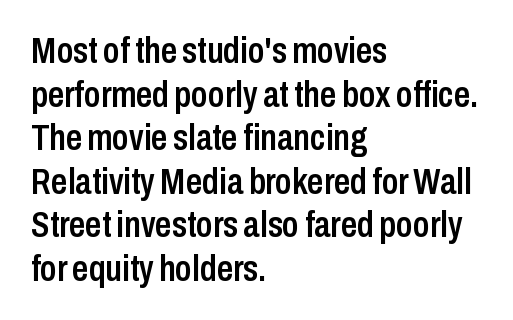
The glyphs have the mass of a demibold cut, below bold. Here the designer chose a conventional face with non-uniform glyph widths. Plain, unruled lines of type. Compared with typical body copy, the letter spacing here is the same. Is this a sans? Yes — the strokes have no serifs.
